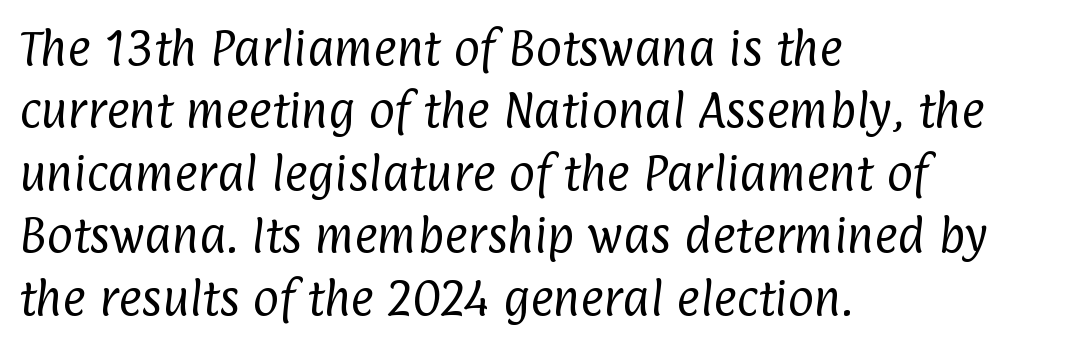
The image shows 40 px regular-weight, condensed sans-serif type; set left-aligned, normal line spacing (1.56x), normal letter spacing, not underlined; low stroke contrast and a medium x-height.
